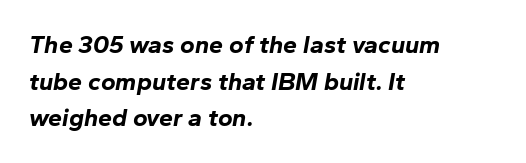
{"italic": "yes", "lean": "right", "slant_degrees": 10, "bold": "yes", "underline": "no", "align": "left", "line_spacing": "normal", "line_spacing_ratio": 1.47, "letter_spacing": "normal", "letter_spacing_em": 0.0, "glyph_px": 25}
